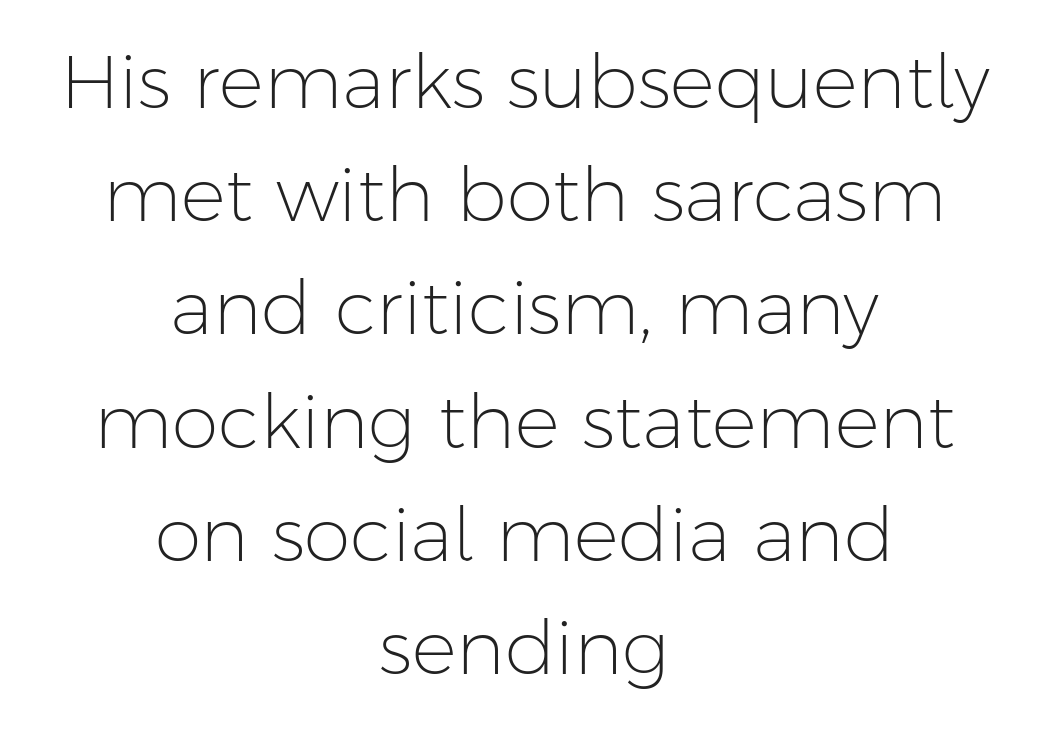
Notice how the passage keeps no hard edge, just a central spine. Normally led — the rows are evenly, conventionally spaced. The gap between lines stays unmarked. Unlike a traditional serif, this face leaves its strokes unadorned. What stands out about the letter spacing? Nothing — it is the standard amount. Do the characters align in a grid? No, the font is proportional.
